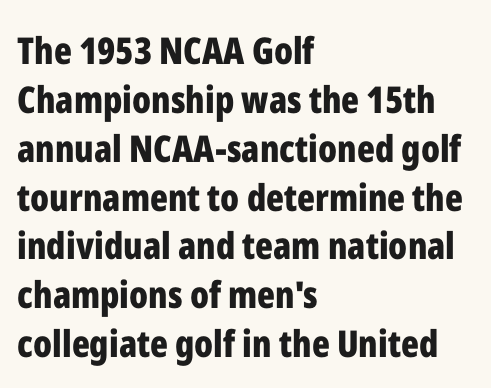
The ragged edge is on the right, which tells us the setting is flush left. In terms of posture, this sample is upright. This block has exactly the height ordinary leading produces. This sample has the flowing, uneven cadence of proportional lettering.
